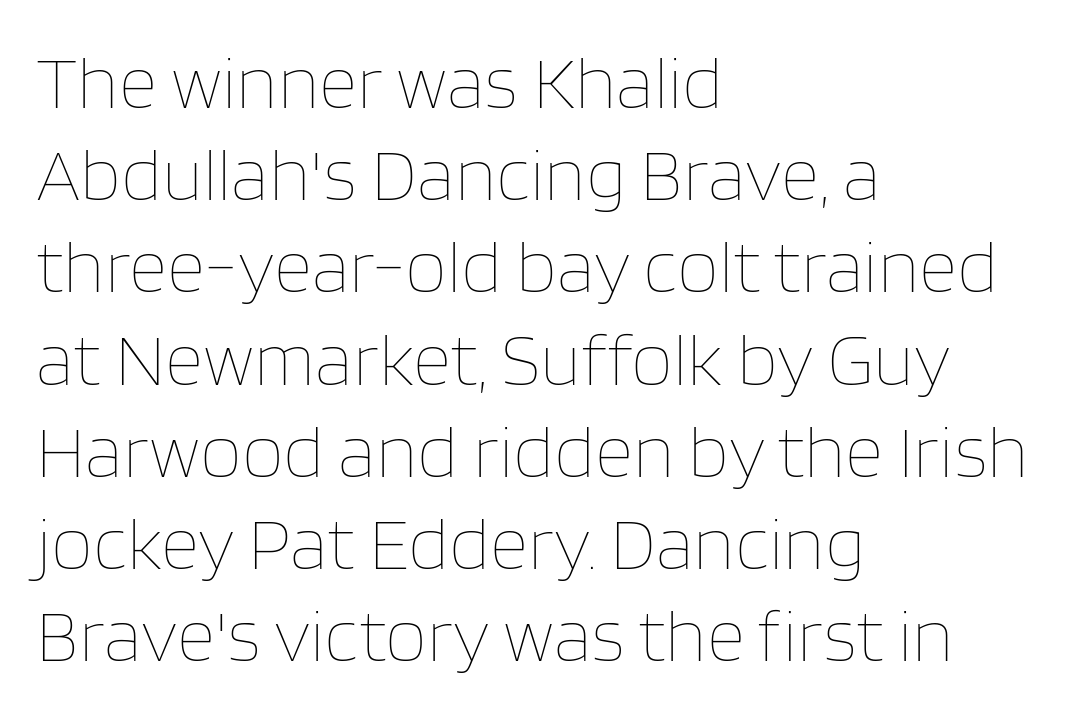
{"italic": "no", "bold": "no", "weight": "thin", "width": "normal", "stroke_contrast": "low", "x_height": "large", "monospaced": "no", "underline": "no", "align": "left", "line_spacing_ratio": 1.23, "letter_spacing": "normal", "letter_spacing_em": 0.0, "glyph_px": 75}
